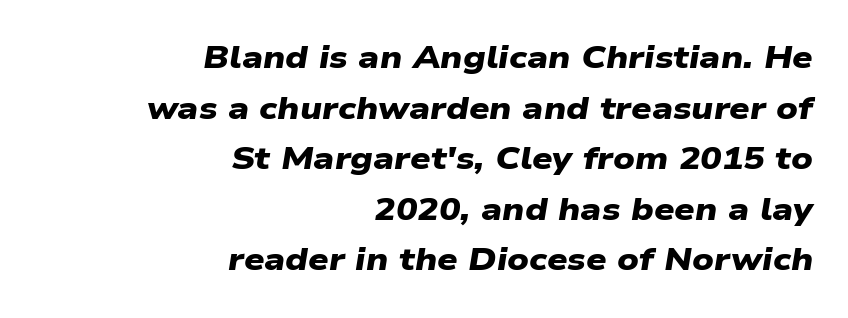
Q: Is the text bold? A: Yes.
Q: Is the typeface a serif or a sans-serif typeface? A: Sans-serif.
Q: Is the text underlined? A: No.
Q: How is the paragraph aligned? A: Right-aligned.
Q: Is the spacing between letters normal or unusually wide? A: Normal.
Q: Is the spacing between lines tight, normal or loose? A: Normal.
Q: Width (condensed, normal, or wide)? A: Wide.
Q: Stroke contrast? A: Low.
Q: x-height? A: Medium.
Q: Monospaced? A: No.
